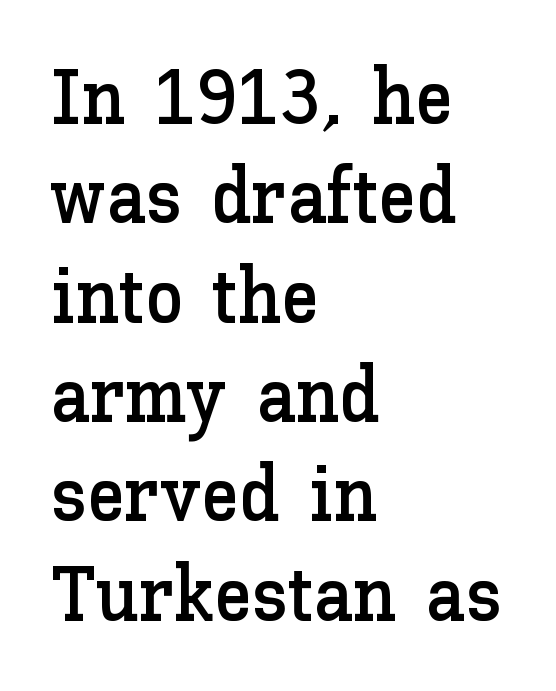
The image shows 77 px text type, upright; set left-aligned, normal line spacing (1.29x), normal letter spacing, not underlined; low stroke contrast and a medium x-height.
